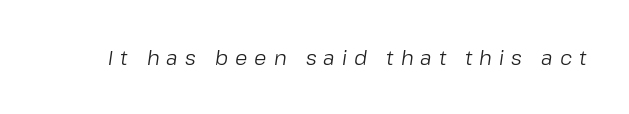
Q: Is the text bold? A: No.
Q: Is the text italic (slanted)? A: Yes, it leans right by about 8 degrees.
Q: Is the text underlined? A: No.
Q: Is the spacing between letters normal or unusually wide? A: Unusually wide.
